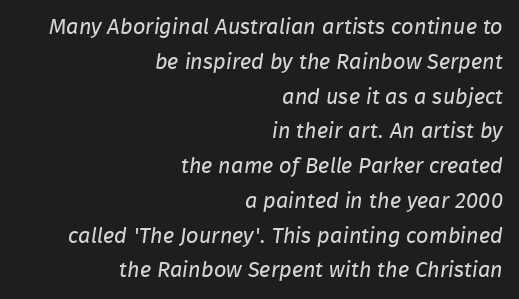
The image shows 22 px text type; set right-aligned, normal line spacing (1.58x), normal letter spacing, not underlined.
